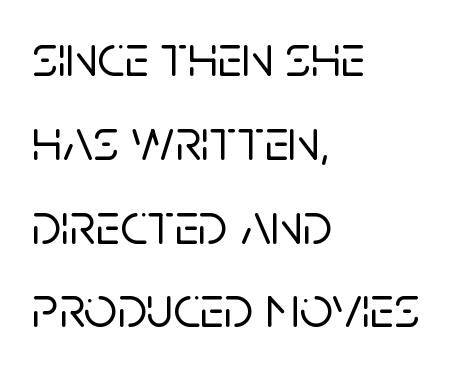
{"serif": "no", "italic": "no", "width": "normal", "stroke_contrast": "low", "x_height": "large", "monospaced": "no", "underline": "no", "align": "left", "line_spacing": "normal", "line_spacing_ratio": 1.42, "letter_spacing": "normal", "letter_spacing_em": 0.0, "glyph_px": 59}
